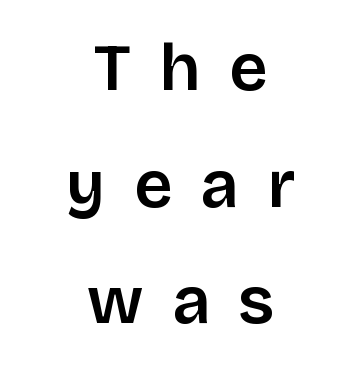
Caption: multi-line text, centered on the measure. Words appear elongated and porous because spacing is wide. Plain, unruled lines of type. Posture: straight, roman, zero tilt.
